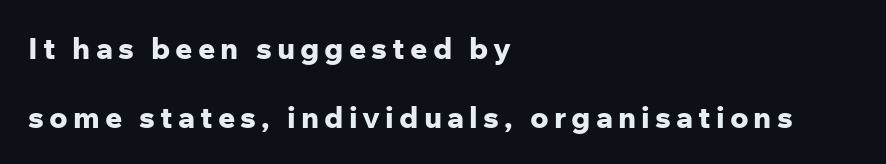
A classic flush-left, rag-right setting is used for this passage. These lines carry a lot of weight — the face is fully bold. A roman cut, with each character standing at attention. The font family rendered here belongs to the sans-serif group. Honestly, there is no underline to notice here at all. Regarding leading, the lines here are spaced well apart.
